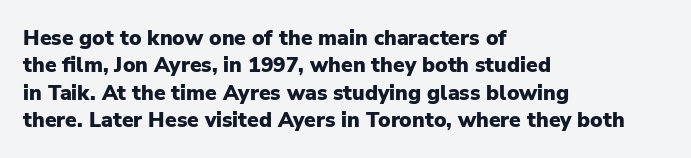
The image shows 21 px bold type, upright; set left-aligned, normal line spacing (1.3x), normal letter spacing, not underlined.
